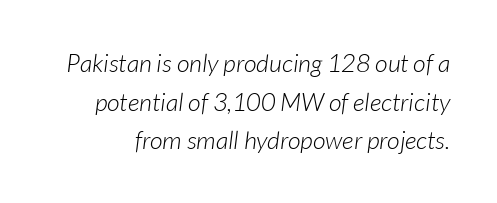
{"italic": "yes", "lean": "right", "slant_degrees": 7, "bold": "no", "underline": "no", "line_spacing": "normal", "line_spacing_ratio": 1.55, "letter_spacing": "normal", "letter_spacing_em": 0.0, "glyph_px": 25}
